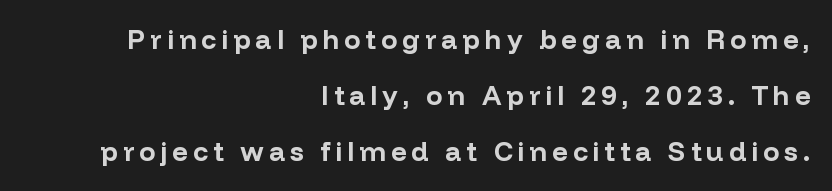
The image shows 27 px bold type, upright; set right-aligned, loose line spacing (2.08x), not underlined.
